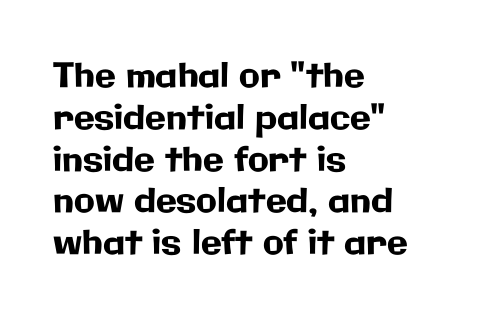
Is this a fixed-width face? No — the glyphs have proportional, varying widths. Serifs: no, the terminals of the letterforms are clean. Inter-character spacing is left at the font's built-in metrics. Designer's note — italics off, roman on.
